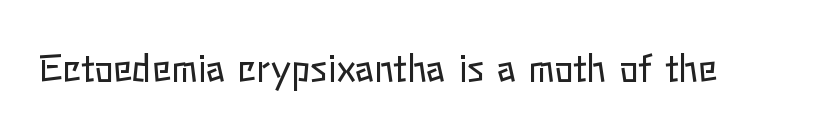
The image shows 36 px regular-weight type, upright; set normal letter spacing, not underlined; low stroke contrast and a medium x-height.
